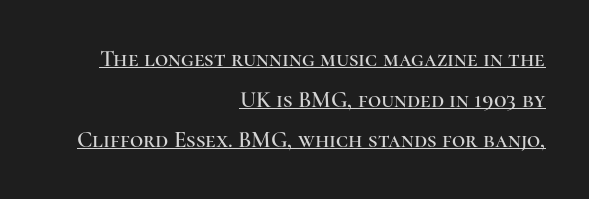
The paragraph has a hard right edge and a soft left edge. Has an underline been added? It has. The passage shown has conventional tracking throughout. In terms of posture, this sample is upright.
